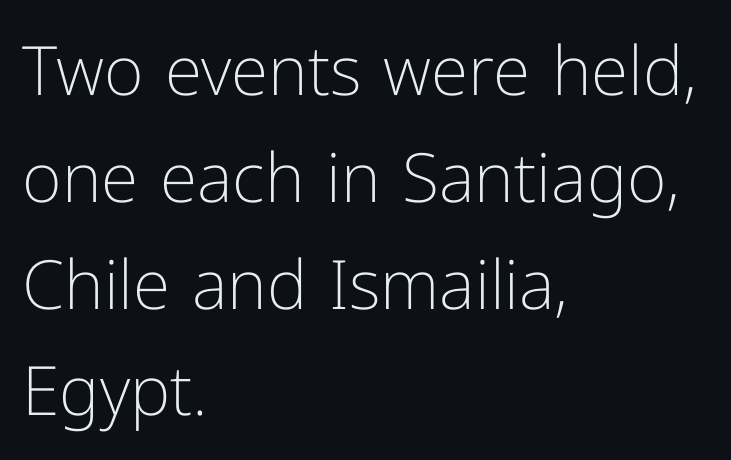
{"serif": "no", "italic": "no", "bold": "no", "weight": "light", "width": "normal", "stroke_contrast": "low", "x_height": "medium", "monospaced": "no", "underline": "no", "align": "left", "line_spacing": "normal", "line_spacing_ratio": 1.57, "letter_spacing": "normal", "letter_spacing_em": 0.0, "glyph_px": 68}
